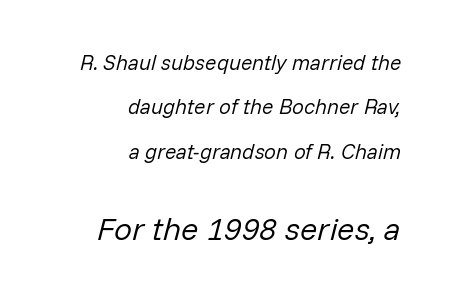
The image shows 32 px regular-weight type, italic (leaning right); set right-aligned, loose line spacing (2.11x), normal letter spacing, not underlined; the second (bottom) block is 1.52x larger; low stroke contrast and a medium x-height.
